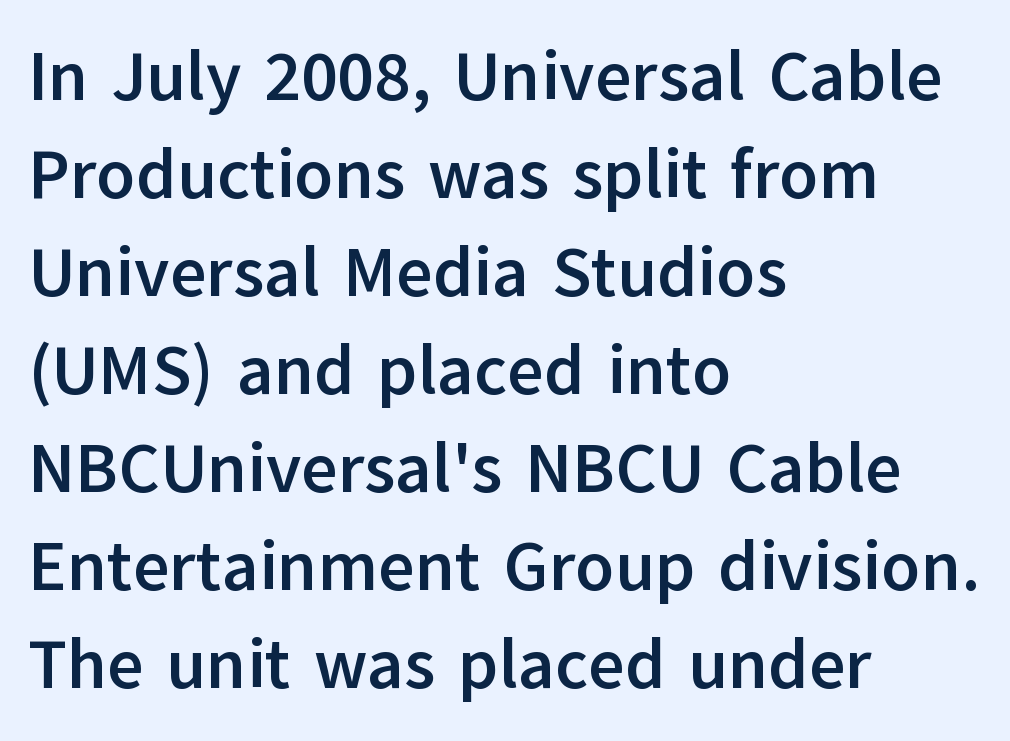
Q: Is the text bold? A: Yes.
Q: Is the text italic (slanted)? A: No, it is upright.
Q: Is the typeface a serif or a sans-serif typeface? A: Sans-serif.
Q: Is the text underlined? A: No.
Q: How is the paragraph aligned? A: Left-aligned.
Q: Is the spacing between letters normal or unusually wide? A: Normal.
Q: Is the spacing between lines tight, normal or loose? A: Normal.
Q: Width (condensed, normal, or wide)? A: Normal.
Q: Stroke contrast? A: Low.
Q: x-height? A: Medium.
Q: Monospaced? A: No.
